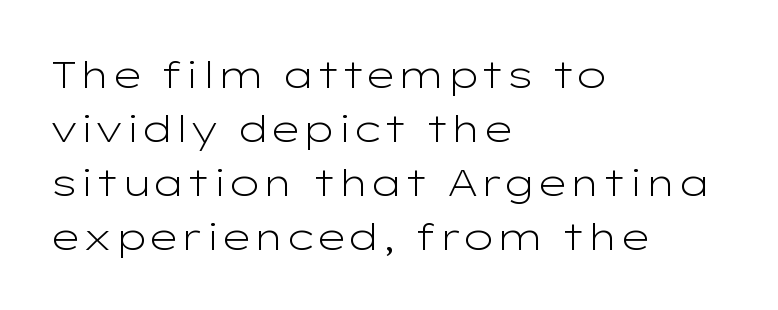
Q: Is the text bold? A: No.
Q: Is the text italic (slanted)? A: No, it is upright.
Q: Is the typeface a serif or a sans-serif typeface? A: Sans-serif.
Q: Is the text underlined? A: No.
Q: How is the paragraph aligned? A: Left-aligned.
Q: Is the spacing between letters normal or unusually wide? A: Normal.
Q: Is the spacing between lines tight, normal or loose? A: Normal.
Q: Width (condensed, normal, or wide)? A: Wide.
Q: Stroke contrast? A: Low.
Q: x-height? A: Medium.
Q: Monospaced? A: No.
